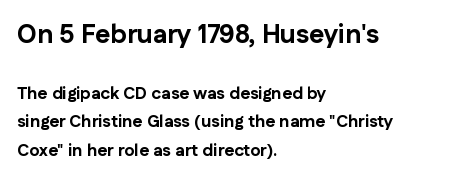
{"italic": "no", "bold": "yes", "underline": "no", "align": "left", "line_spacing": "normal", "line_spacing_ratio": 1.69, "letter_spacing": "normal", "letter_spacing_em": 0.0, "larger_block": "first", "size_ratio": 1.53, "glyph_px": 26}
